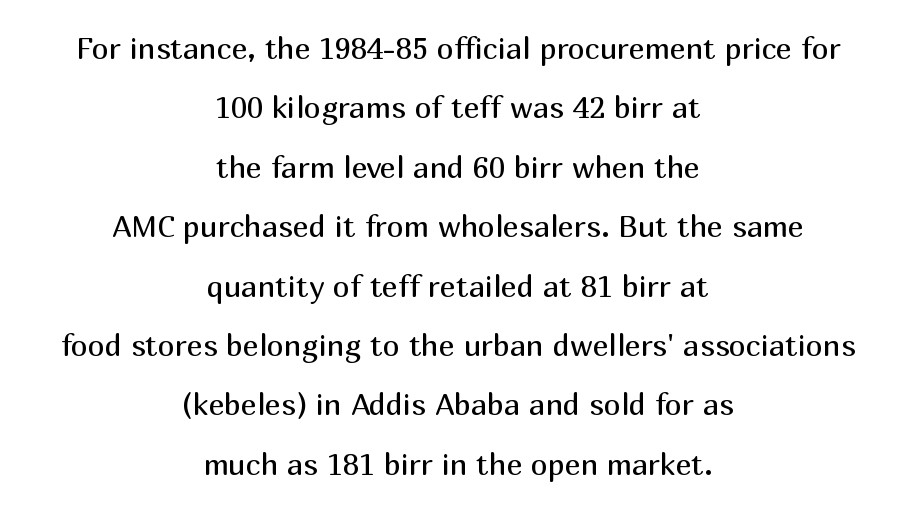
Q: Is the text bold? A: No.
Q: Is the text italic (slanted)? A: No, it is upright.
Q: Is the typeface a serif or a sans-serif typeface? A: Sans-serif.
Q: Is the text underlined? A: No.
Q: How is the paragraph aligned? A: Centered.
Q: Is the spacing between letters normal or unusually wide? A: Normal.
Q: Is the spacing between lines tight, normal or loose? A: Loose.
Q: Width (condensed, normal, or wide)? A: Normal.
Q: Stroke contrast? A: Medium.
Q: x-height? A: Medium.
Q: Monospaced? A: No.
